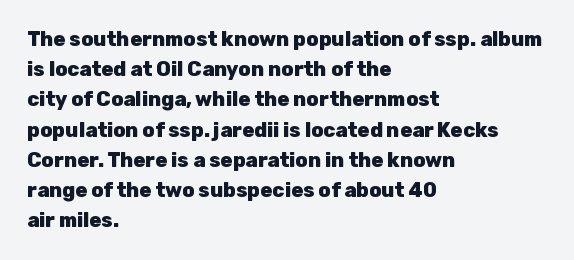
{"italic": "no", "bold": "yes", "underline": "no", "align": "left", "line_spacing": "normal", "line_spacing_ratio": 1.51, "letter_spacing": "normal", "letter_spacing_em": 0.0, "glyph_px": 20}
